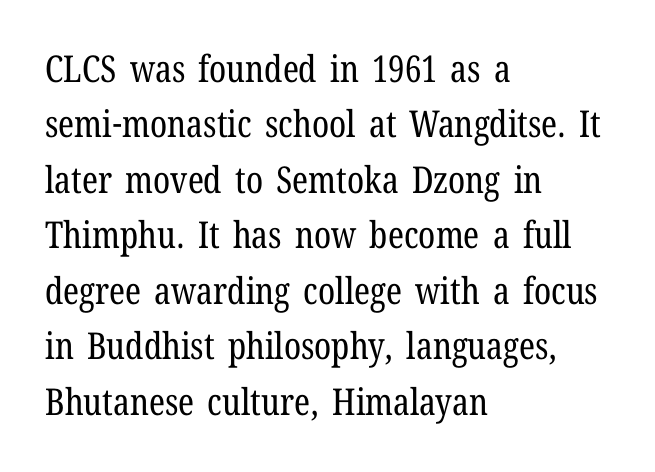
Compared with typical body copy, the letter spacing here is the same. This rendering uses left alignment, leaving the right contour irregular. Beneath every word, the page is bare. Character widths vary here, with narrow letters taking less room than wide ones. Quick note: interline space is typical. Look at the bottom of the vertical strokes: they flare into serifs here.
